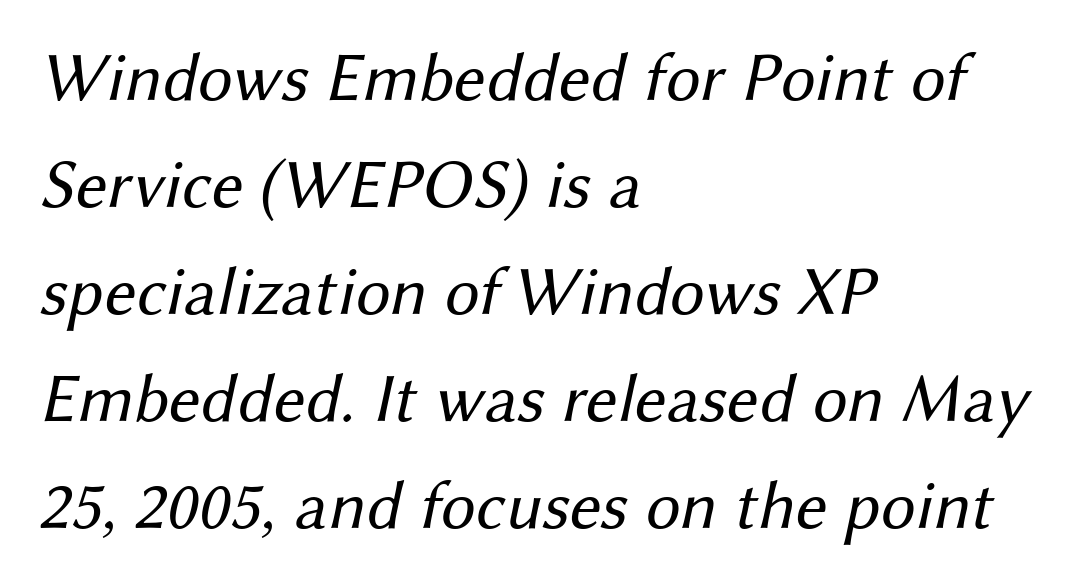
{"serif": "no", "bold": "no", "weight": "regular", "width": "normal", "stroke_contrast": "medium", "x_height": "medium", "monospaced": "no", "underline": "no", "align": "left", "line_spacing": "normal", "line_spacing_ratio": 1.55, "letter_spacing": "normal", "letter_spacing_em": 0.0, "glyph_px": 69}
